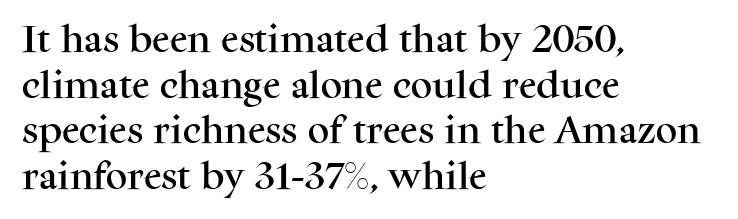
Q: Is the text italic (slanted)? A: No, it is upright.
Q: Is the typeface a serif or a sans-serif typeface? A: Serif.
Q: Is the text underlined? A: No.
Q: How is the paragraph aligned? A: Left-aligned.
Q: Is the spacing between letters normal or unusually wide? A: Normal.
Q: Is the spacing between lines tight, normal or loose? A: Normal.
Q: Width (condensed, normal, or wide)? A: Normal.
Q: Stroke contrast? A: Medium.
Q: x-height? A: Medium.
Q: Monospaced? A: No.
